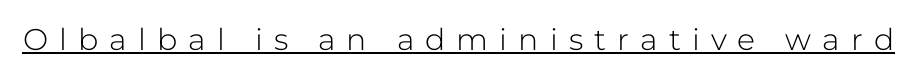
Q: Is the text bold? A: No.
Q: Is the text italic (slanted)? A: No, it is upright.
Q: Is the typeface a serif or a sans-serif typeface? A: Sans-serif.
Q: Is the text underlined? A: Yes.
Q: Is the spacing between letters normal or unusually wide? A: Unusually wide.
Q: Width (condensed, normal, or wide)? A: Normal.
Q: Stroke contrast? A: Low.
Q: x-height? A: Medium.
Q: Monospaced? A: No.
